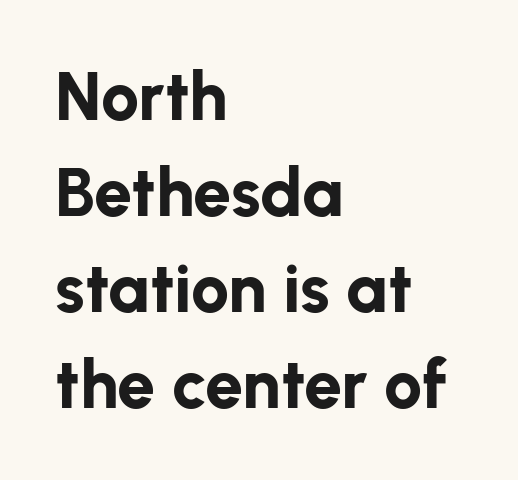
The image shows 68 px bold sans-serif type, upright; set left-aligned, normal line spacing (1.41x), normal letter spacing, not underlined; low stroke contrast and a medium x-height.
